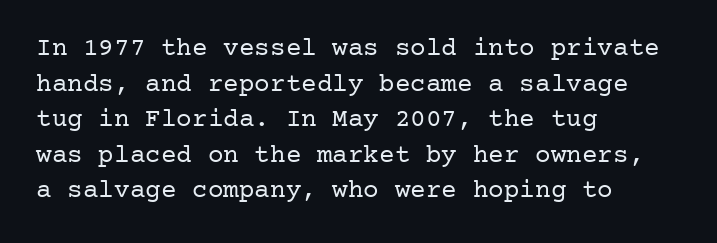
Q: Is the text bold? A: No.
Q: Is the text italic (slanted)? A: No, it is upright.
Q: Is the text underlined? A: No.
Q: How is the paragraph aligned? A: Left-aligned.
Q: Is the spacing between letters normal or unusually wide? A: Normal.
Q: Is the spacing between lines tight, normal or loose? A: Normal.
